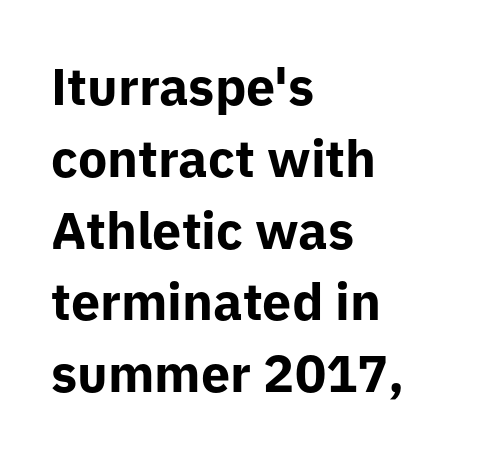
The image shows 52 px bold sans-serif type, upright; set left-aligned, normal line spacing (1.38x), normal letter spacing, not underlined; low stroke contrast and a medium x-height.
